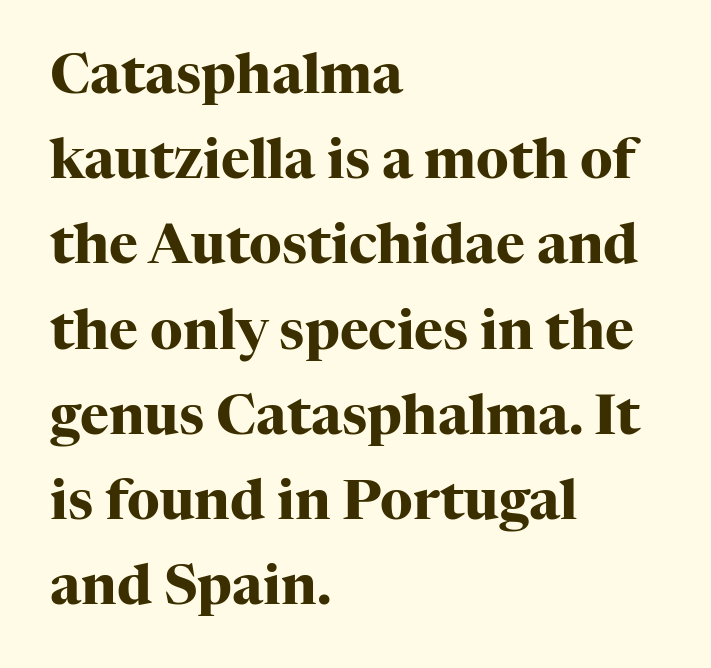
The image shows 55 px heavy serif type, upright; set left-aligned, normal line spacing (1.55x), normal letter spacing, not underlined; high stroke contrast and a medium x-height.
